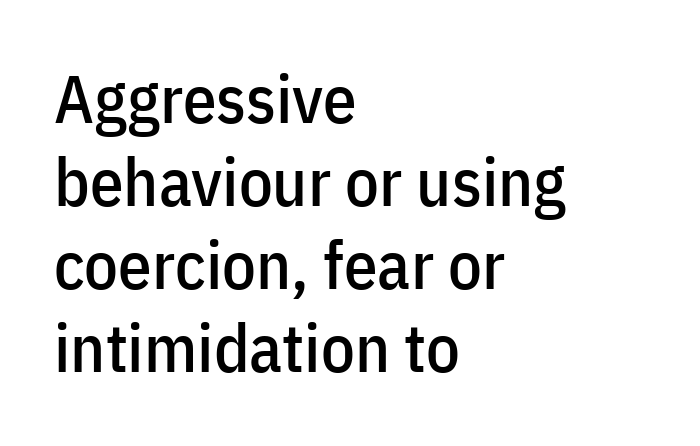
{"serif": "no", "italic": "no", "width": "condensed", "stroke_contrast": "low", "x_height": "medium", "monospaced": "no", "underline": "no", "align": "left", "line_spacing_ratio": 1.24, "letter_spacing": "normal", "letter_spacing_em": 0.0, "glyph_px": 67}
